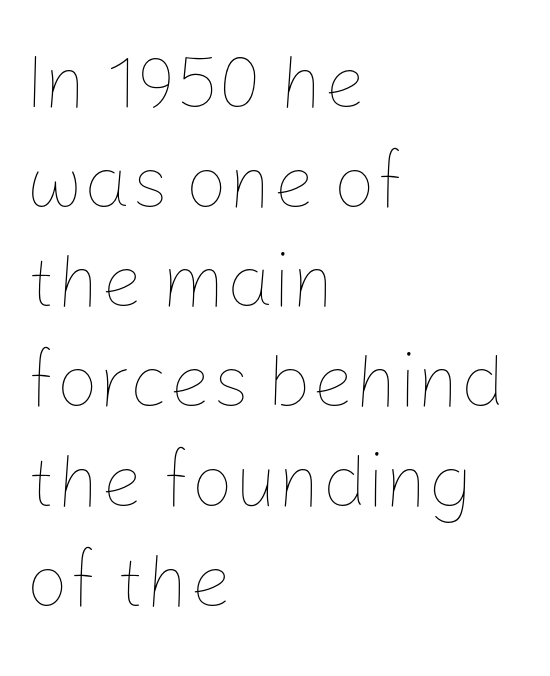
Q: Is the text bold? A: No.
Q: Is the text italic (slanted)? A: No, it is upright.
Q: Is the text underlined? A: No.
Q: How is the paragraph aligned? A: Left-aligned.
Q: Is the spacing between letters normal or unusually wide? A: Normal.
Q: Is the spacing between lines tight, normal or loose? A: Normal.
Q: Width (condensed, normal, or wide)? A: Normal.
Q: Stroke contrast? A: Low.
Q: x-height? A: Medium.
Q: Monospaced? A: No.
